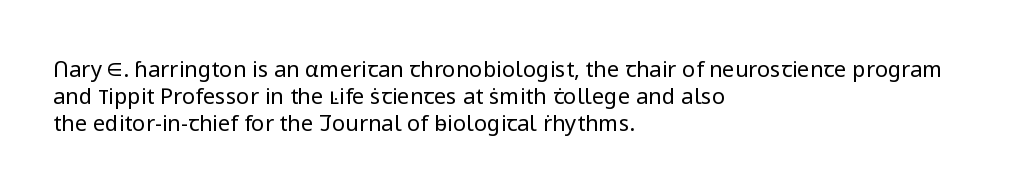
Q: Is the text bold? A: No.
Q: Is the text italic (slanted)? A: No, it is upright.
Q: Is the text underlined? A: No.
Q: How is the paragraph aligned? A: Left-aligned.
Q: Is the spacing between letters normal or unusually wide? A: Normal.
